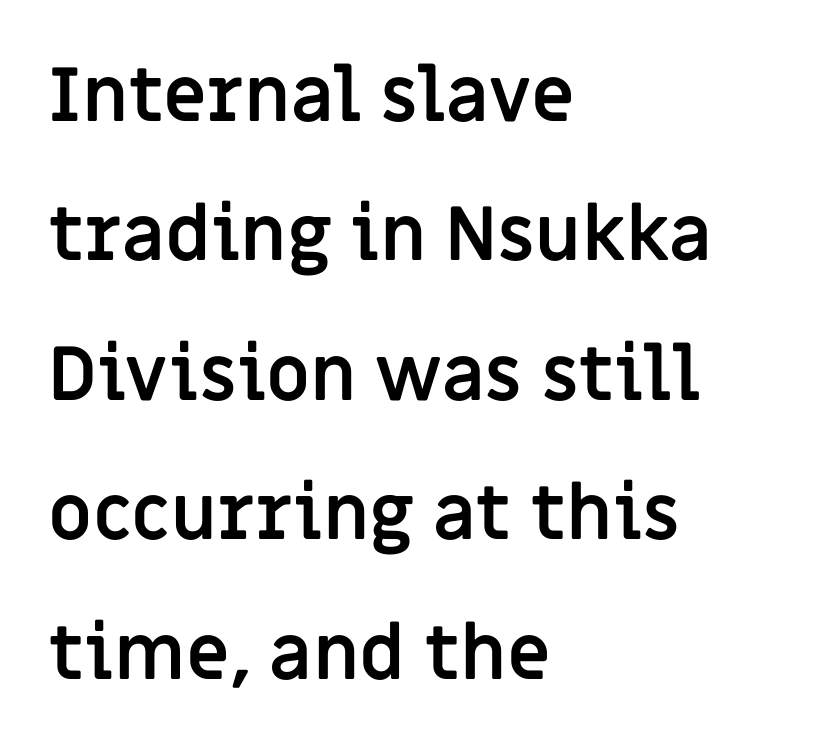
{"serif": "no", "italic": "no", "bold": "yes", "weight": "semibold", "width": "normal", "stroke_contrast": "low", "x_height": "large", "monospaced": "no", "underline": "no", "align": "left", "line_spacing_ratio": 1.86, "letter_spacing": "normal", "letter_spacing_em": 0.0, "glyph_px": 75}
